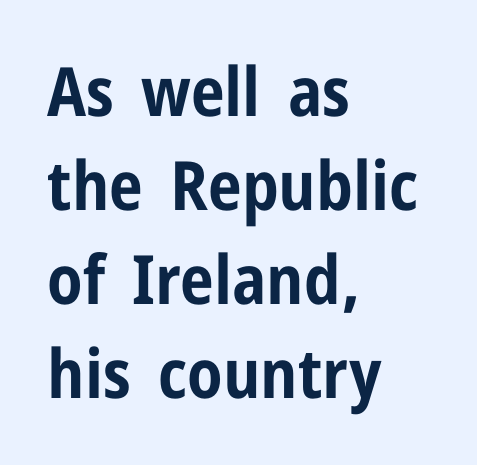
The image shows 68 px bold, condensed sans-serif type, upright; set left-aligned, normal line spacing (1.38x), normal letter spacing, not underlined; low stroke contrast and a medium x-height.
